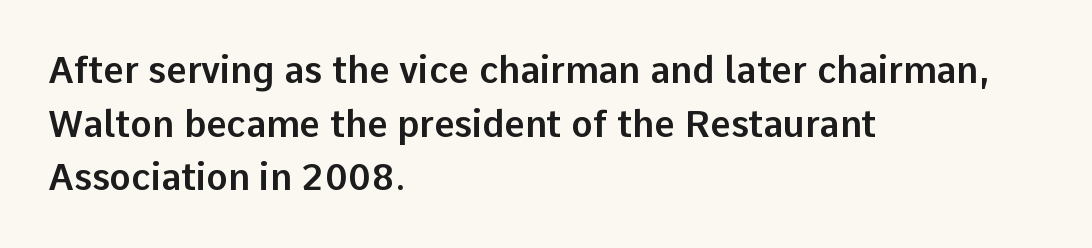
Q: Is the text italic (slanted)? A: No, it is upright.
Q: Is the typeface a serif or a sans-serif typeface? A: Sans-serif.
Q: Is the text underlined? A: No.
Q: How is the paragraph aligned? A: Left-aligned.
Q: Is the spacing between letters normal or unusually wide? A: Normal.
Q: Is the spacing between lines tight, normal or loose? A: Normal.
Q: Width (condensed, normal, or wide)? A: Normal.
Q: Stroke contrast? A: Low.
Q: x-height? A: Medium.
Q: Monospaced? A: No.
